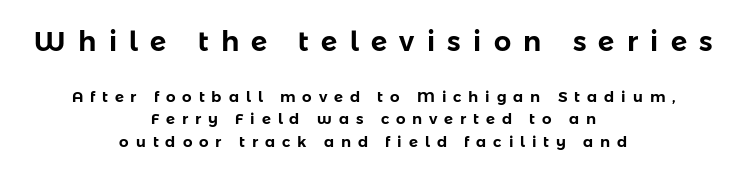
Whoever set this made the first block the dominant, larger element. Designer's note — italics off, roman on. Does the copy run flush right? No — it is centered line by line. The space beneath each line is pristine and unruled.
